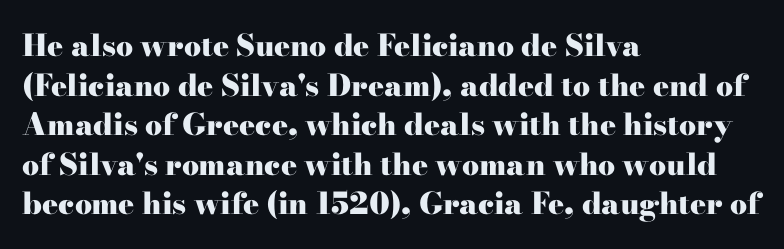
Q: Is the text bold? A: Yes.
Q: Is the text italic (slanted)? A: No, it is upright.
Q: Is the typeface a serif or a sans-serif typeface? A: Serif.
Q: Is the text underlined? A: No.
Q: How is the paragraph aligned? A: Left-aligned.
Q: Is the spacing between letters normal or unusually wide? A: Normal.
Q: Is the spacing between lines tight, normal or loose? A: Normal.
Q: Width (condensed, normal, or wide)? A: Wide.
Q: Stroke contrast? A: High.
Q: x-height? A: Small.
Q: Monospaced? A: No.
